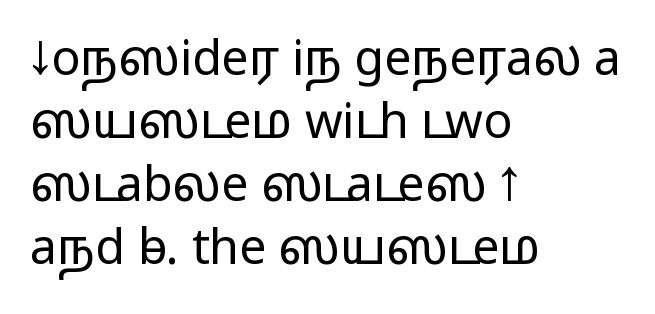
The image shows 48 px regular-weight, wide sans-serif type, upright; set left-aligned, normal line spacing (1.31x), normal letter spacing, not underlined; low stroke contrast and a medium x-height.
